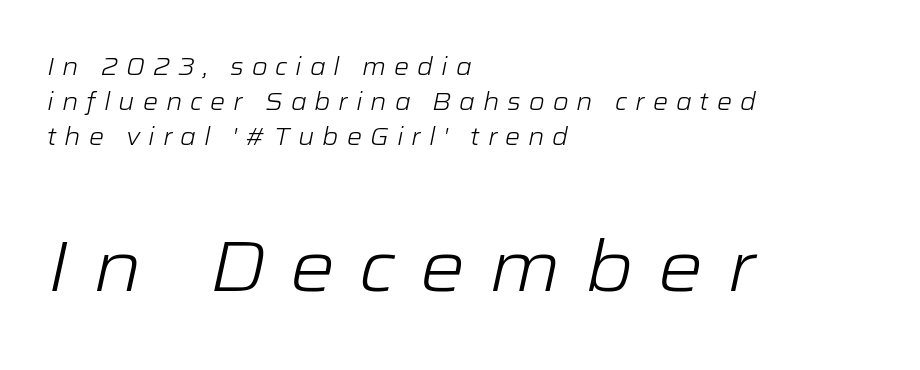
Q: Is the text bold? A: No.
Q: Is the text italic (slanted)? A: Yes, it leans right by about 12 degrees.
Q: Is the text underlined? A: No.
Q: How is the paragraph aligned? A: Left-aligned.
Q: Is the spacing between letters normal or unusually wide? A: Unusually wide.
Q: Is the spacing between lines tight, normal or loose? A: Normal.
Q: Which block of text is set in a larger size, the first (top) or the second (bottom)? A: The second (bottom) one.
Q: Width (condensed, normal, or wide)? A: Wide.
Q: Stroke contrast? A: Low.
Q: x-height? A: Medium.
Q: Monospaced? A: No.
